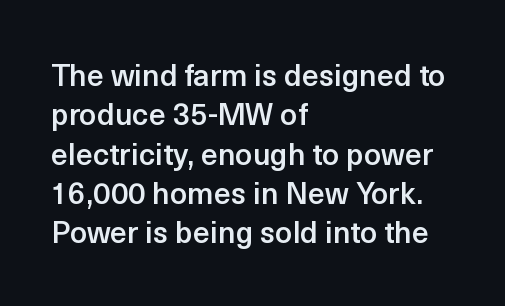
Horizontal alignment here is leftward, the default for most running prose. Here the designer chose a conventional face with non-uniform glyph widths. The designer left line spacing at the default. Clear beneath every line of the passage. The lettering holds an erect, upright posture throughout.
